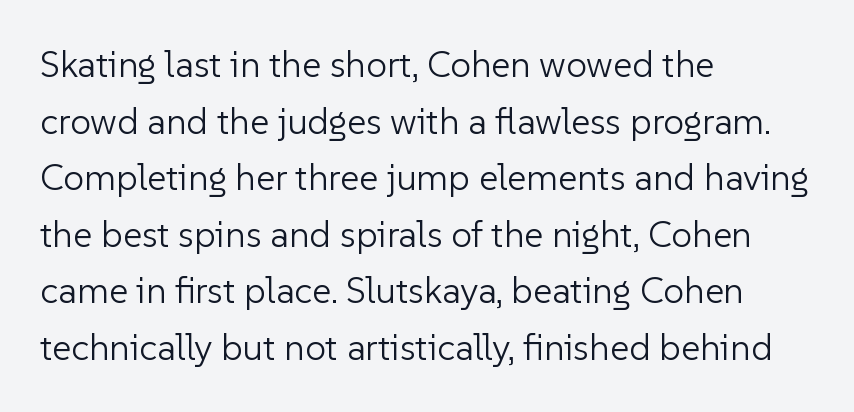
The image shows 37 px light sans-serif type, upright; set left-aligned, normal line spacing (1.53x), normal letter spacing, not underlined; low stroke contrast and a medium x-height.
